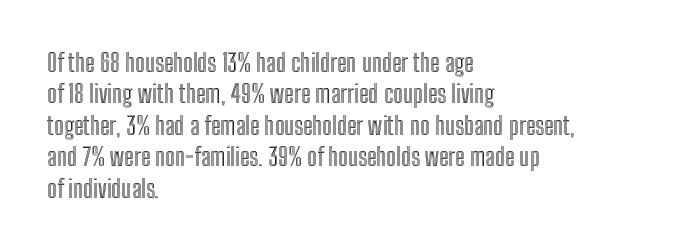
The space directly below the letters is spotless. Whoever set this chose a conventional vertical rhythm. The typesetter chose a ragged-right arrangement here. Posture: straight, roman, zero tilt. Standard letterfit; no display-style spreading of the glyphs.
